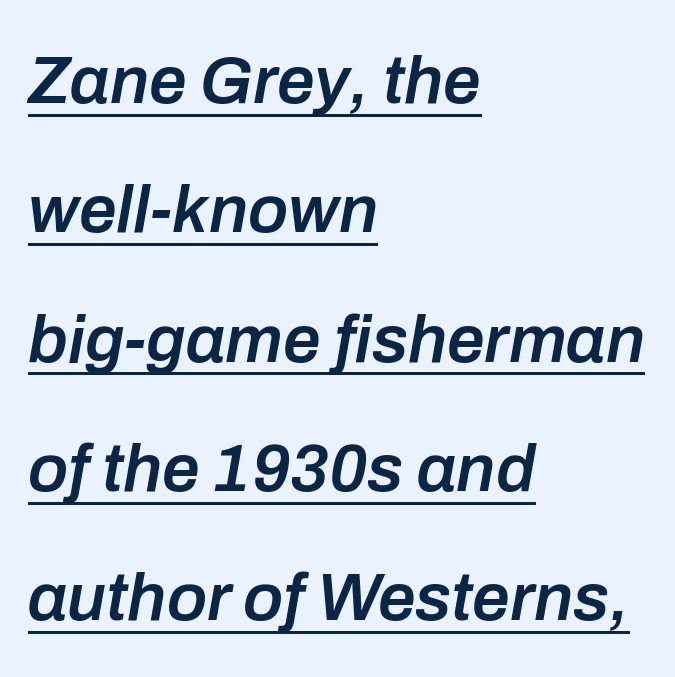
The paragraph shown leans on its left margin. A great deal of white space separates one row of letters from the next. The characters look somewhat weighty, a semibold short of true bold. Note the varied advance widths — an 'i' is clearly narrower than an 'm'. This sample uses an oblique cut, with every glyph tilted off the vertical. The specimen includes a rule beneath the text block's lines.
